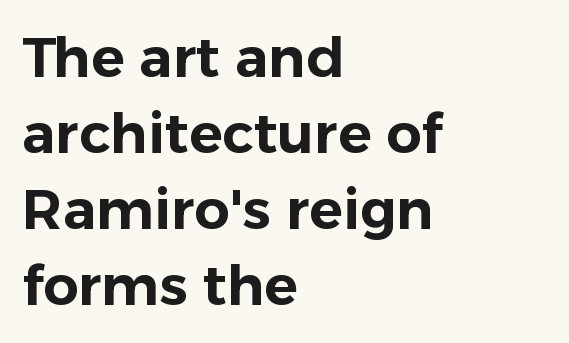
The image shows 56 px sans-serif type, upright; set left-aligned, normal line spacing (1.36x), normal letter spacing, not underlined; low stroke contrast and a medium x-height.
